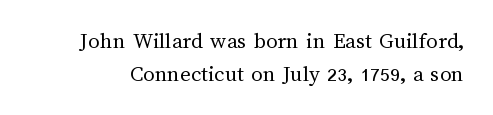
No letter is thick-stroked: the sample isn't bold. Beneath every word, the page is bare. The letters stand upright; this is a roman face. Default kerning and tracking; the words read as compact shapes. What's the leading like? Ordinary, nothing unusual.
